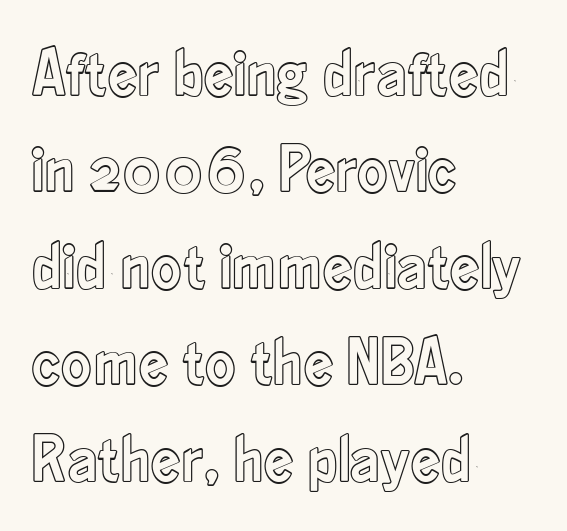
The letters advance in unequal steps, a hallmark of proportional type. Words appear dense and cohesive because spacing is normal. Posture: vertical. Alignment: flush left. These lines sit exactly where default settings would place them.
